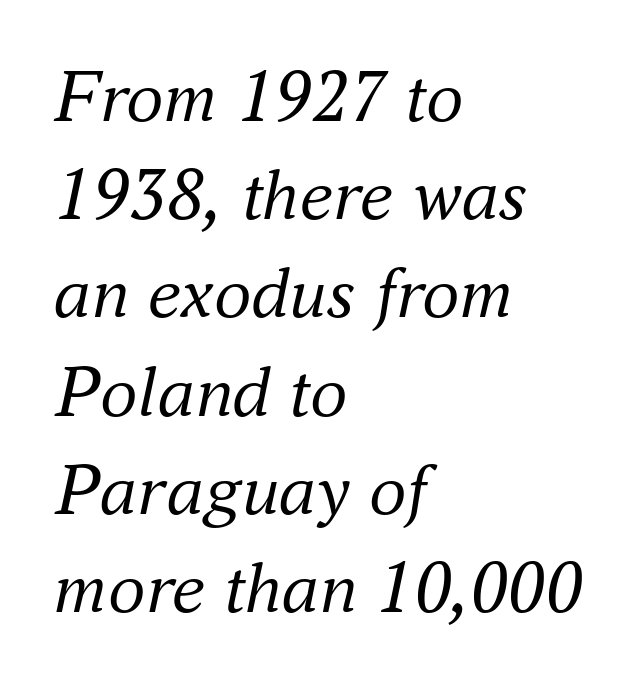
The image shows 75 px regular-weight serif type, italic (leaning right); set left-aligned, normal line spacing (1.31x), normal letter spacing, not underlined; medium stroke contrast and a small x-height.
